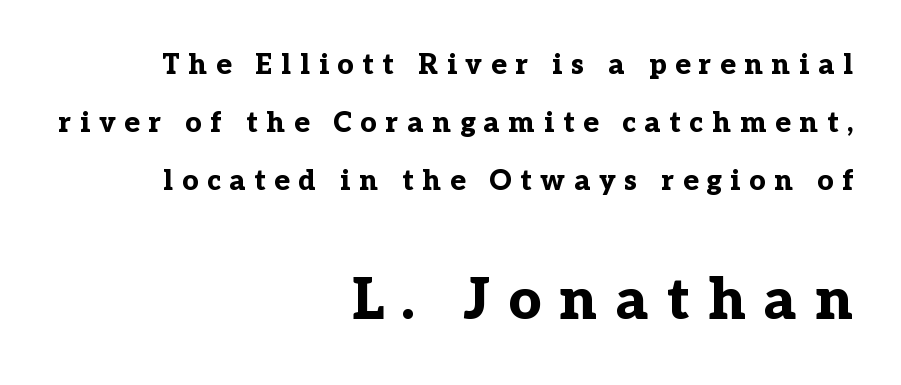
This block would shrink considerably if given ordinary leading; it's expanded now. The letterforms stand isolated, each surrounded by extra space. Every letter is thick-stroked: bold, no question. Rendered with straight, roman letterforms. A student would notice the bottom passage is typeset larger than what precedes it.
